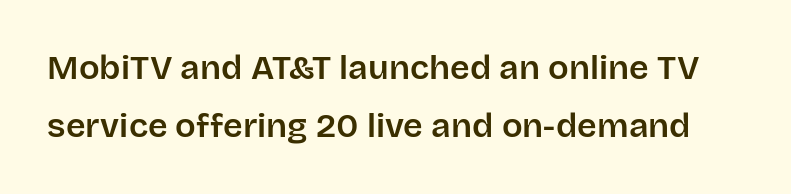
Q: Is the text italic (slanted)? A: No, it is upright.
Q: Is the typeface a serif or a sans-serif typeface? A: Sans-serif.
Q: Is the text underlined? A: No.
Q: Is the spacing between letters normal or unusually wide? A: Normal.
Q: Is the spacing between lines tight, normal or loose? A: Normal.
Q: Width (condensed, normal, or wide)? A: Normal.
Q: Stroke contrast? A: Low.
Q: x-height? A: Large.
Q: Monospaced? A: No.
